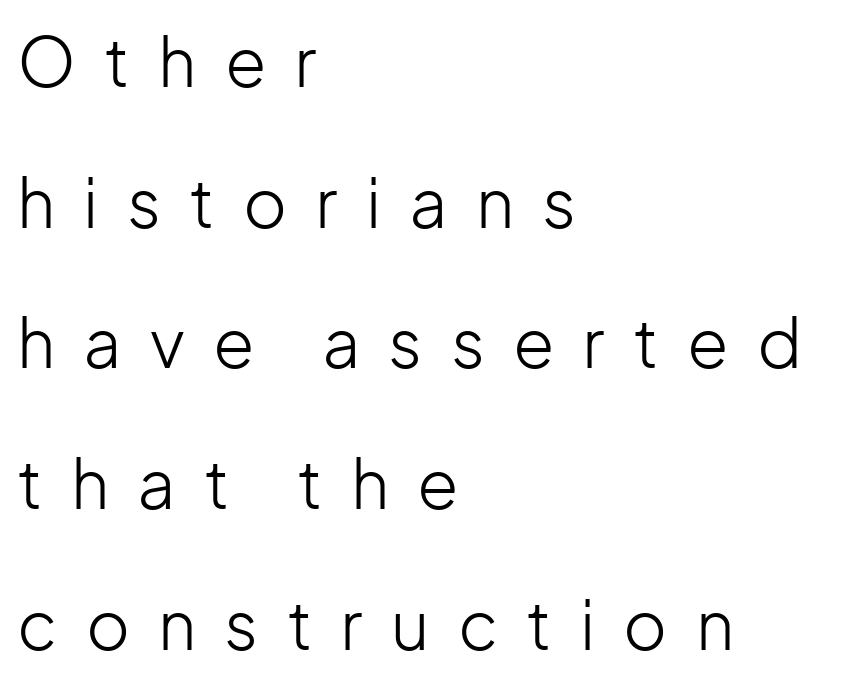
Q: Is the text bold? A: No.
Q: Is the text italic (slanted)? A: No, it is upright.
Q: Is the typeface a serif or a sans-serif typeface? A: Sans-serif.
Q: Is the text underlined? A: No.
Q: How is the paragraph aligned? A: Left-aligned.
Q: Is the spacing between letters normal or unusually wide? A: Unusually wide.
Q: Is the spacing between lines tight, normal or loose? A: Loose.
Q: Width (condensed, normal, or wide)? A: Normal.
Q: Stroke contrast? A: Low.
Q: x-height? A: Medium.
Q: Monospaced? A: No.
